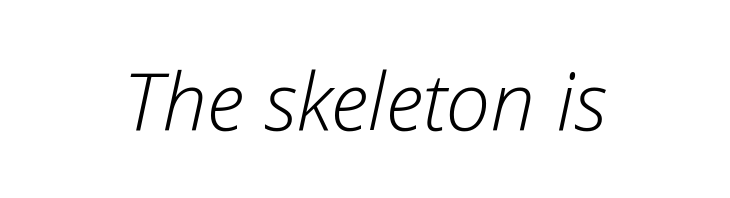
{"italic": "yes", "lean": "right", "slant_degrees": 12, "bold": "no", "weight": "light", "width": "normal", "stroke_contrast": "low", "x_height": "medium", "monospaced": "no", "underline": "no", "letter_spacing": "normal", "letter_spacing_em": 0.0, "glyph_px": 80}
